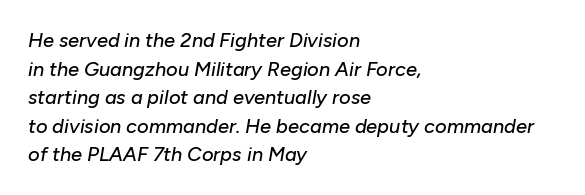
The image shows 20 px text type, italic (leaning right); set left-aligned, normal line spacing (1.43x), normal letter spacing, not underlined.
